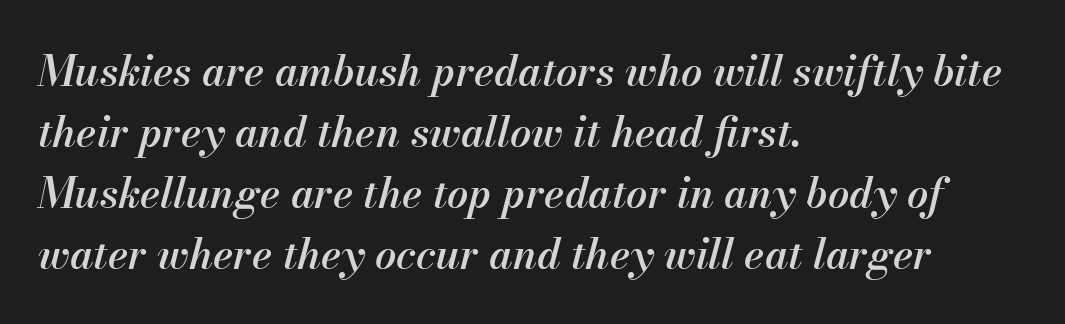
The image shows 42 px semibold type, italic (leaning right); set left-aligned, normal line spacing (1.45x), normal letter spacing, not underlined; medium stroke contrast and a small x-height.
